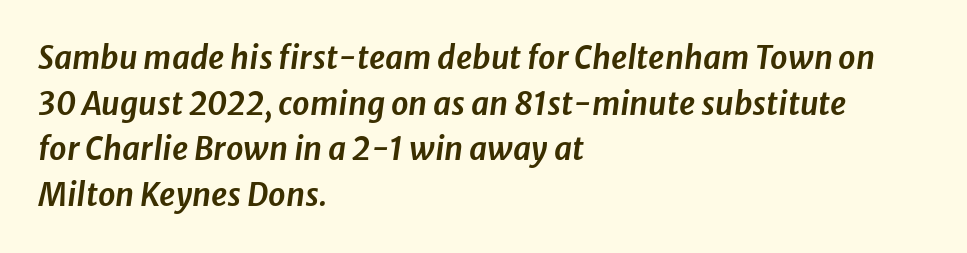
Does the leading feel generous? No, just average. Spacing between characters is what you'd get straight out of the box. Varying glyph widths throughout — classic text-font behaviour. Underlining? Definitely not there. Characters are canted at an angle relative to the baseline's perpendicular.
